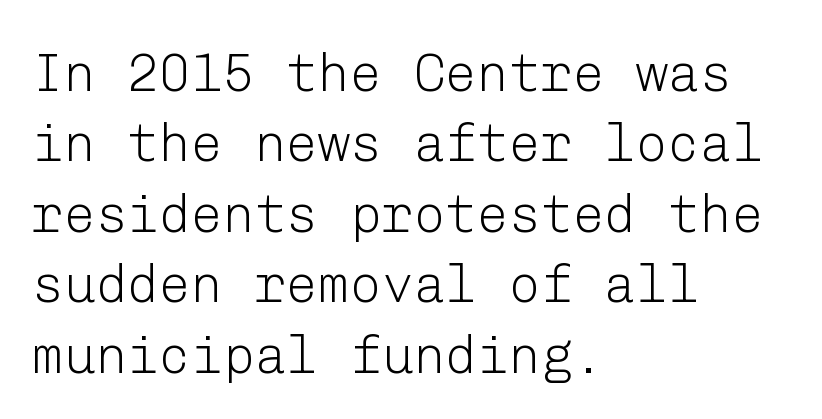
Q: Is the text bold? A: No.
Q: Is the text italic (slanted)? A: No, it is upright.
Q: Is the typeface a serif or a sans-serif typeface? A: Sans-serif.
Q: Is the text underlined? A: No.
Q: How is the paragraph aligned? A: Left-aligned.
Q: Is the spacing between letters normal or unusually wide? A: Normal.
Q: Is the spacing between lines tight, normal or loose? A: Normal.
Q: Width (condensed, normal, or wide)? A: Normal.
Q: Stroke contrast? A: Low.
Q: x-height? A: Medium.
